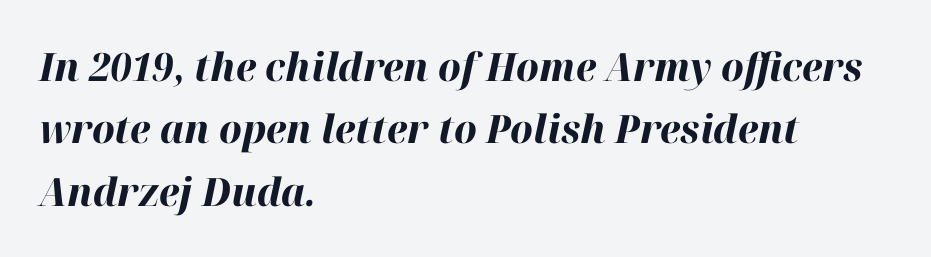
The image shows 39 px bold type, italic (leaning right); set left-aligned, normal line spacing (1.6x), normal letter spacing, not underlined; high stroke contrast and a medium x-height.
